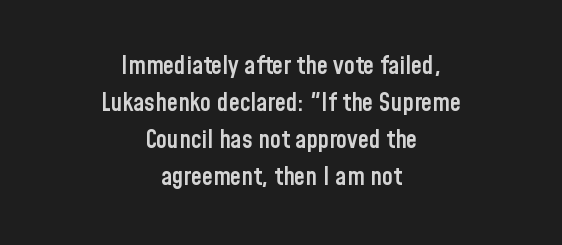
Q: Is the text bold? A: Semi-bold.
Q: Is the text italic (slanted)? A: No, it is upright.
Q: Is the text underlined? A: No.
Q: How is the paragraph aligned? A: Centered.
Q: Is the spacing between letters normal or unusually wide? A: Normal.
Q: Is the spacing between lines tight, normal or loose? A: Normal.
